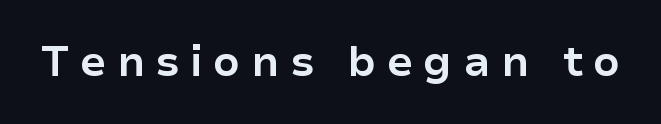
Q: Is the text bold? A: Yes.
Q: Is the text italic (slanted)? A: No, it is upright.
Q: Is the typeface a serif or a sans-serif typeface? A: Sans-serif.
Q: Is the text underlined? A: No.
Q: Is the spacing between letters normal or unusually wide? A: Unusually wide.
Q: Width (condensed, normal, or wide)? A: Normal.
Q: Stroke contrast? A: Low.
Q: x-height? A: Medium.
Q: Monospaced? A: No.
